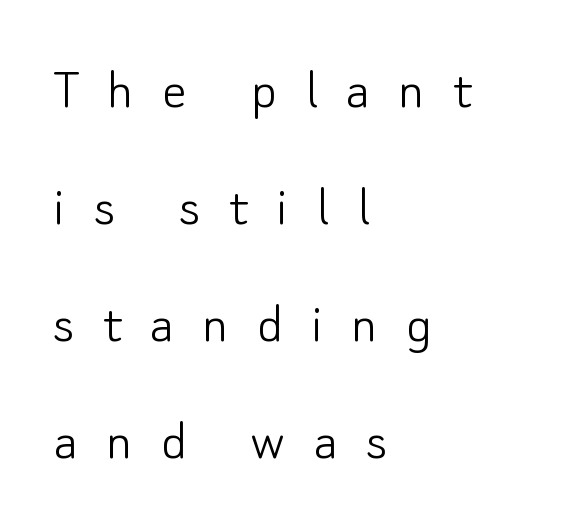
{"serif": "no", "italic": "no", "bold": "no", "weight": "light", "width": "normal", "stroke_contrast": "low", "x_height": "small", "monospaced": "no", "underline": "no", "align": "left", "line_spacing": "loose", "line_spacing_ratio": 1.95, "letter_spacing": "wide", "letter_spacing_em": 0.47, "glyph_px": 60}
